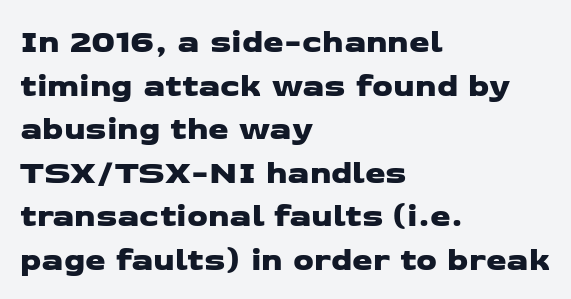
The passage is arranged the way most books set body copy — flush left. Is this a fixed-width face? No — the glyphs have proportional, varying widths. No feet cap the strokes, marking this as sans-serif type. Tracking here is standard; glyphs follow each other at the usual distance. The string is rendered with underlining switched off.
